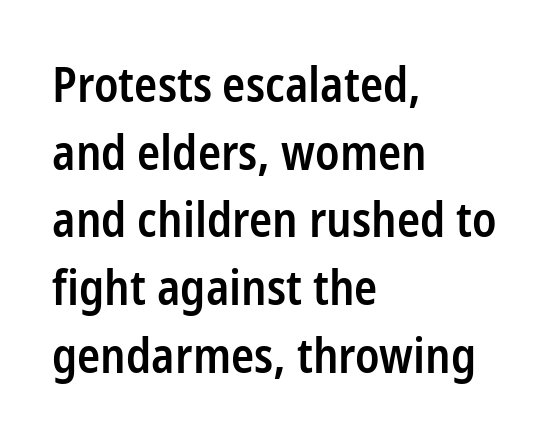
{"serif": "no", "italic": "no", "bold": "semi", "weight": "semibold", "width": "condensed", "stroke_contrast": "low", "x_height": "medium", "monospaced": "no", "underline": "no", "align": "left", "line_spacing": "normal", "line_spacing_ratio": 1.41, "letter_spacing": "normal", "letter_spacing_em": 0.0, "glyph_px": 48}
